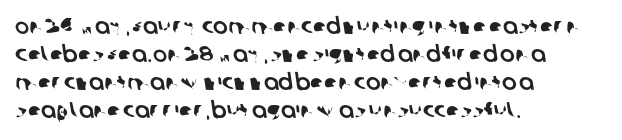
Q: Is the text underlined? A: No.
Q: How is the paragraph aligned? A: Left-aligned.
Q: Is the spacing between letters normal or unusually wide? A: Normal.
Q: Is the spacing between lines tight, normal or loose? A: Normal.
